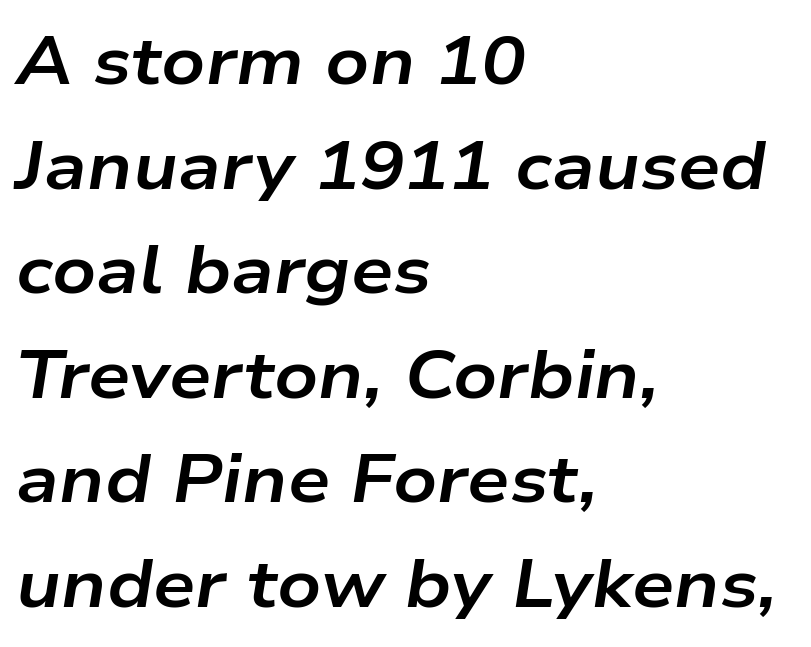
Q: Is the text bold? A: Yes.
Q: Is the text italic (slanted)? A: Yes, it leans right by about 9 degrees.
Q: Is the text underlined? A: No.
Q: How is the paragraph aligned? A: Left-aligned.
Q: Is the spacing between letters normal or unusually wide? A: Normal.
Q: Is the spacing between lines tight, normal or loose? A: Normal.
Q: Width (condensed, normal, or wide)? A: Wide.
Q: Stroke contrast? A: Low.
Q: x-height? A: Medium.
Q: Monospaced? A: No.
